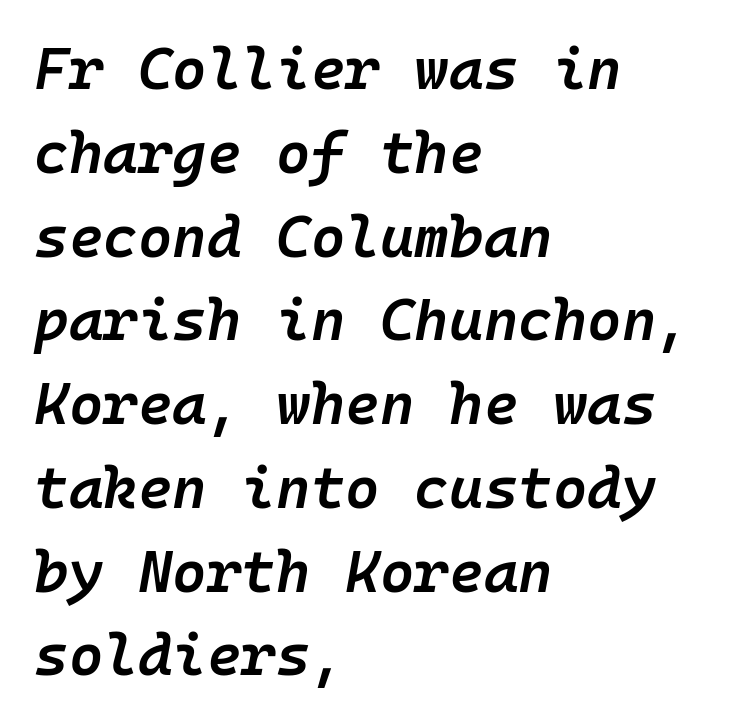
This rendering leaves character spacing at its baseline value. Compared with a centered layout, this one pins lines to the left instead. The whole block is typeset with a tilt. Compared with an ordinary text face, these strokes are moderately heavier — a semibold. Every character here occupies the same horizontal width, giving the sample a typewriter-like rhythm.
